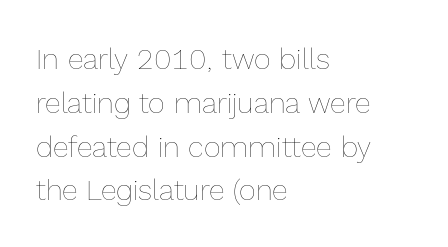
{"italic": "no", "bold": "no", "weight": "thin", "width": "normal", "x_height": "medium", "monospaced": "no", "underline": "no", "align": "left", "line_spacing": "normal", "line_spacing_ratio": 1.51, "letter_spacing": "normal", "letter_spacing_em": 0.0, "glyph_px": 29}
